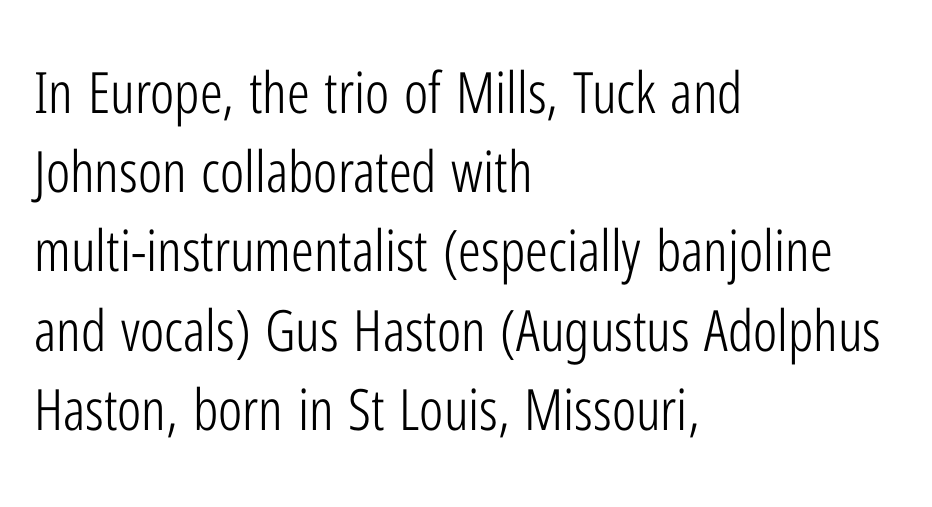
Here the designer chose a conventional face with non-uniform glyph widths. The type family on display is of the sans-serif kind. The characters are drawn with everyday or finer stroke widths. What stands out about the letter spacing? Nothing — it is the standard amount. In terms of leading, this rendering sits right in the middle. Characters remain perfectly vertical along every line.
